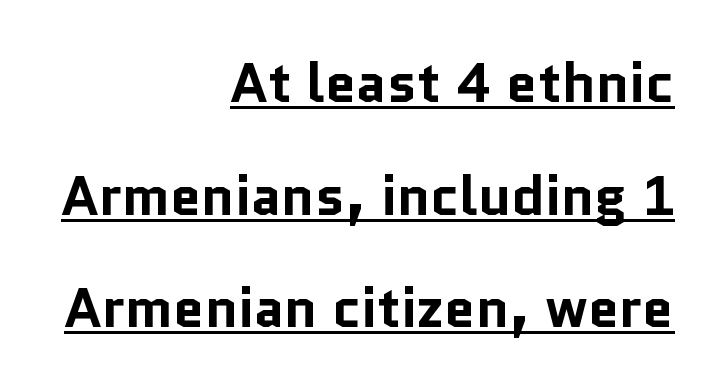
Q: Is the text bold? A: Yes.
Q: Is the text italic (slanted)? A: No, it is upright.
Q: Is the typeface a serif or a sans-serif typeface? A: Sans-serif.
Q: Is the text underlined? A: Yes.
Q: How is the paragraph aligned? A: Right-aligned.
Q: Is the spacing between letters normal or unusually wide? A: Normal.
Q: Is the spacing between lines tight, normal or loose? A: Loose.
Q: Width (condensed, normal, or wide)? A: Normal.
Q: Stroke contrast? A: Low.
Q: x-height? A: Medium.
Q: Monospaced? A: No.
